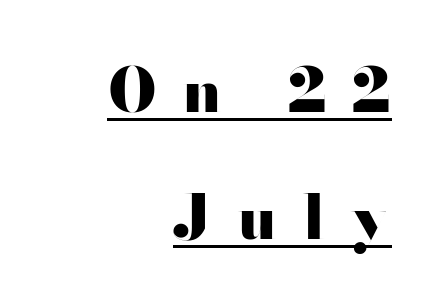
The image shows 61 px heavy, wide type, upright; set right-aligned, loose line spacing (2.08x), unusually wide letter spacing (+0.41 em), underlined; high stroke contrast and a small x-height.
